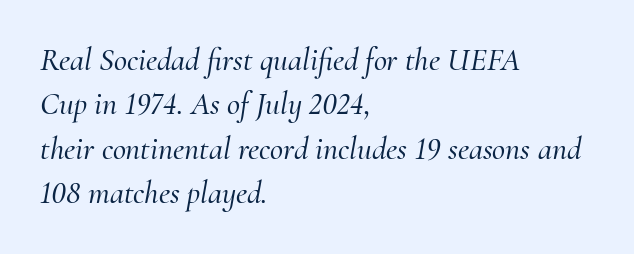
Q: Is the text italic (slanted)? A: Yes, it leans right by about 10 degrees.
Q: Is the typeface a serif or a sans-serif typeface? A: Serif.
Q: Is the text underlined? A: No.
Q: How is the paragraph aligned? A: Left-aligned.
Q: Is the spacing between letters normal or unusually wide? A: Normal.
Q: Is the spacing between lines tight, normal or loose? A: Normal.
Q: Width (condensed, normal, or wide)? A: Normal.
Q: Stroke contrast? A: Medium.
Q: x-height? A: Small.
Q: Monospaced? A: No.
